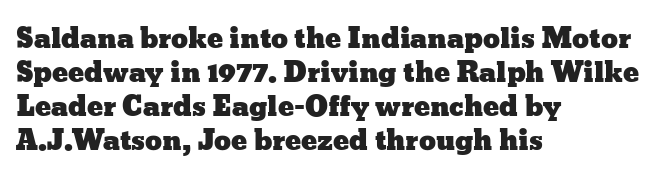
The image shows 27 px text type, upright; set left-aligned, normal line spacing (1.26x), normal letter spacing, not underlined.
